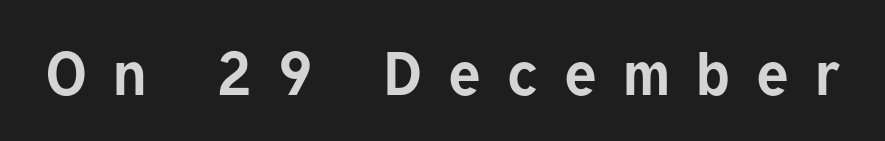
Q: Is the text bold? A: Yes.
Q: Is the text italic (slanted)? A: No, it is upright.
Q: Is the typeface a serif or a sans-serif typeface? A: Sans-serif.
Q: Is the text underlined? A: No.
Q: Is the spacing between letters normal or unusually wide? A: Unusually wide.
Q: Width (condensed, normal, or wide)? A: Normal.
Q: Stroke contrast? A: Low.
Q: x-height? A: Medium.
Q: Monospaced? A: No.
